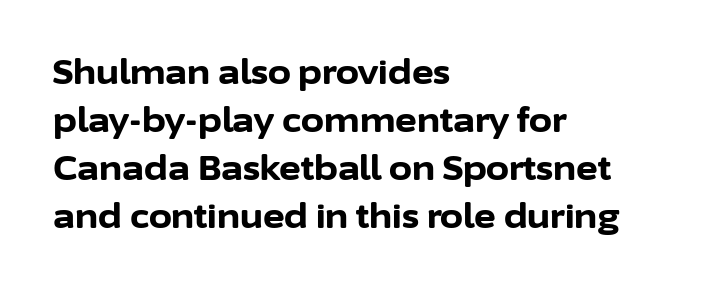
Q: Is the text bold? A: Yes.
Q: Is the text italic (slanted)? A: No, it is upright.
Q: Is the typeface a serif or a sans-serif typeface? A: Sans-serif.
Q: Is the text underlined? A: No.
Q: How is the paragraph aligned? A: Left-aligned.
Q: Is the spacing between letters normal or unusually wide? A: Normal.
Q: Is the spacing between lines tight, normal or loose? A: Normal.
Q: Width (condensed, normal, or wide)? A: Normal.
Q: Stroke contrast? A: Low.
Q: x-height? A: Medium.
Q: Monospaced? A: No.
